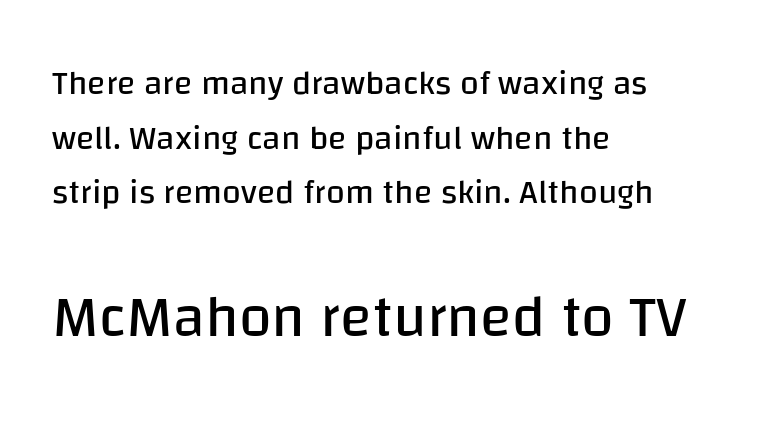
Q: Is the text bold? A: No.
Q: Is the text italic (slanted)? A: No, it is upright.
Q: Is the typeface a serif or a sans-serif typeface? A: Sans-serif.
Q: Is the text underlined? A: No.
Q: How is the paragraph aligned? A: Left-aligned.
Q: Is the spacing between letters normal or unusually wide? A: Normal.
Q: Is the spacing between lines tight, normal or loose? A: Normal.
Q: Which block of text is set in a larger size, the first (top) or the second (bottom)? A: The second (bottom) one.
Q: Width (condensed, normal, or wide)? A: Normal.
Q: Stroke contrast? A: Low.
Q: x-height? A: Large.
Q: Monospaced? A: No.
